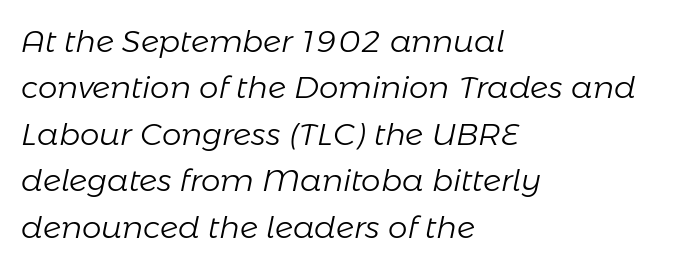
{"italic": "yes", "lean": "right", "slant_degrees": 11, "bold": "no", "weight": "light", "width": "normal", "stroke_contrast": "low", "x_height": "medium", "monospaced": "no", "underline": "no", "align": "left", "line_spacing": "normal", "line_spacing_ratio": 1.5, "letter_spacing": "normal", "letter_spacing_em": 0.0, "glyph_px": 31}
